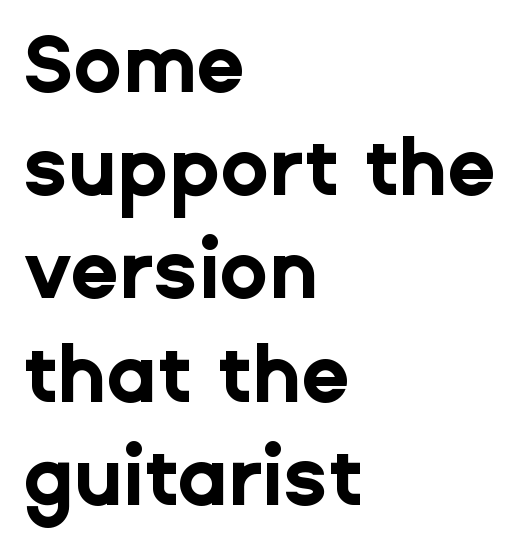
The typesetting leans heavy: a genuine bold. The typography opts for an upright posture over an oblique one. Each line starts at the same left margin while the right side varies. The tracking reads as untouched default to a designer's eye. Is this a fixed-width face? No — the glyphs have proportional, varying widths.
